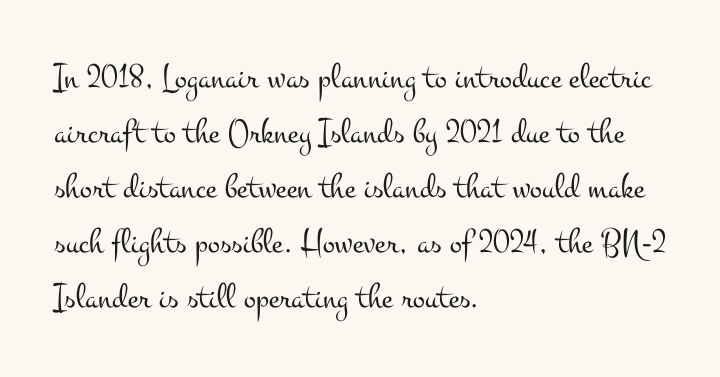
Q: Is the text bold? A: No.
Q: Is the text italic (slanted)? A: Yes.
Q: Is the text underlined? A: No.
Q: How is the paragraph aligned? A: Left-aligned.
Q: Is the spacing between letters normal or unusually wide? A: Normal.
Q: Is the spacing between lines tight, normal or loose? A: Normal.
Q: Width (condensed, normal, or wide)? A: Wide.
Q: Stroke contrast? A: Medium.
Q: x-height? A: Small.
Q: Monospaced? A: No.
